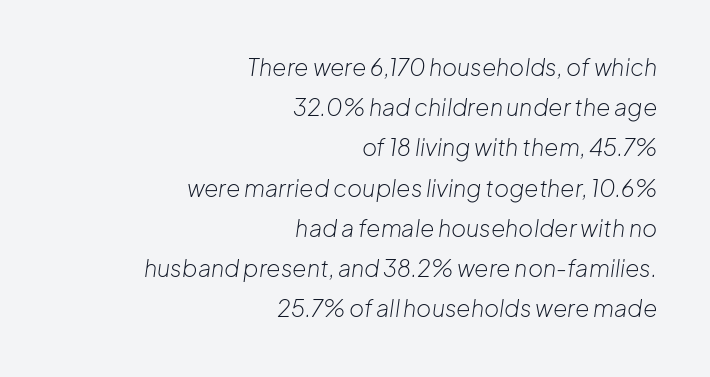
{"italic": "yes", "lean": "right", "slant_degrees": 8, "bold": "no", "underline": "no", "align": "right", "line_spacing_ratio": 1.75, "letter_spacing": "normal", "letter_spacing_em": 0.0, "glyph_px": 23}
